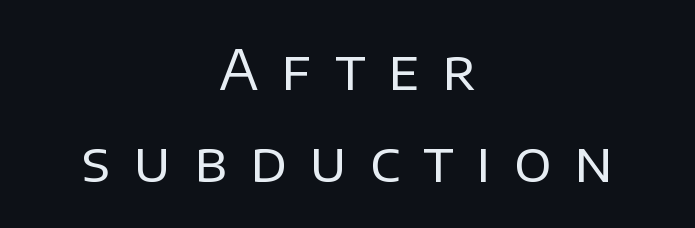
Q: Is the text bold? A: No.
Q: Is the text italic (slanted)? A: No, it is upright.
Q: Is the typeface a serif or a sans-serif typeface? A: Sans-serif.
Q: Is the text underlined? A: No.
Q: How is the paragraph aligned? A: Centered.
Q: Is the spacing between letters normal or unusually wide? A: Unusually wide.
Q: Is the spacing between lines tight, normal or loose? A: Normal.
Q: Width (condensed, normal, or wide)? A: Normal.
Q: Stroke contrast? A: Low.
Q: x-height? A: Large.
Q: Monospaced? A: No.
